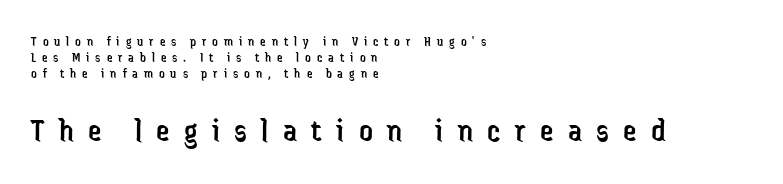
The image shows 34 px regular-weight, condensed sans-serif type, upright; set left-aligned, tight line spacing (1.14x), unusually wide letter spacing (+0.42 em), not underlined; the second (bottom) block is 2.43x larger; low stroke contrast and a medium x-height.
